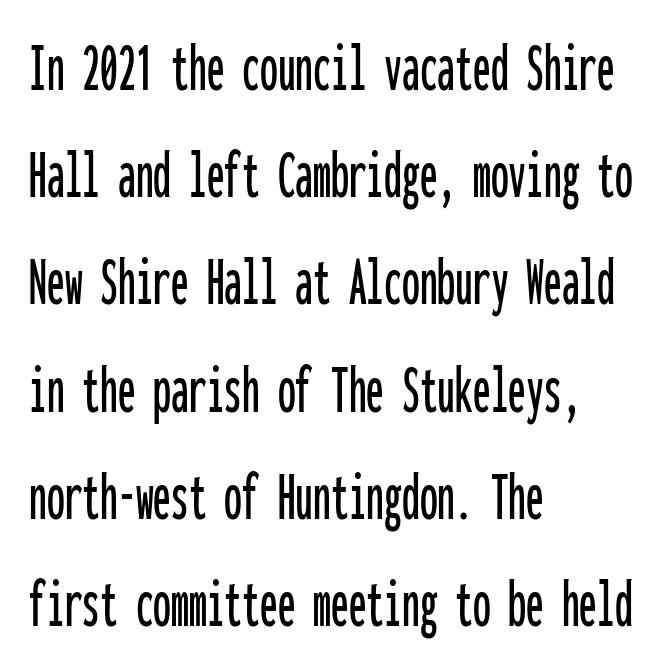
The image shows 71 px condensed sans-serif type, upright, monospaced; set left-aligned, normal line spacing (1.51x), normal letter spacing, not underlined; low stroke contrast and a medium x-height.
